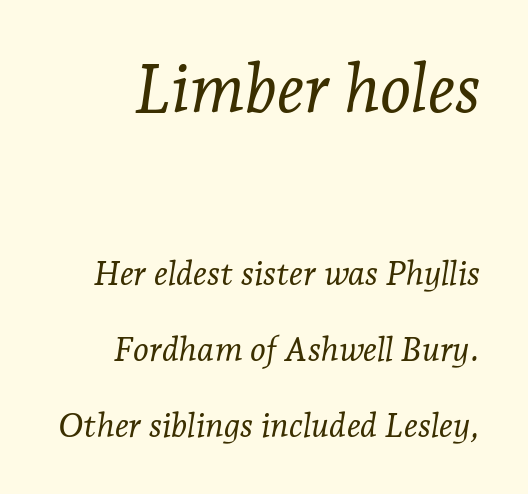
Q: Is the text bold? A: No.
Q: Is the text italic (slanted)? A: Yes, it leans right by about 7 degrees.
Q: Is the typeface a serif or a sans-serif typeface? A: Serif.
Q: Is the text underlined? A: No.
Q: How is the paragraph aligned? A: Right-aligned.
Q: Is the spacing between letters normal or unusually wide? A: Normal.
Q: Is the spacing between lines tight, normal or loose? A: Loose.
Q: Which block of text is set in a larger size, the first (top) or the second (bottom)? A: The first (top) one.
Q: Width (condensed, normal, or wide)? A: Normal.
Q: Stroke contrast? A: Low.
Q: x-height? A: Medium.
Q: Monospaced? A: No.
